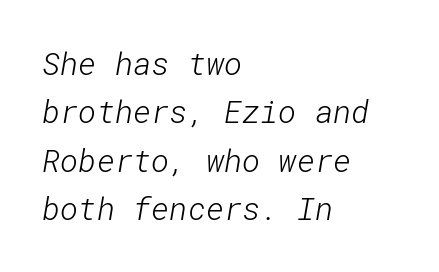
Note: no serifs on the glyphs. The ragged edge is on the right, which tells us the setting is flush left. Baseline-to-baseline distance is the conventional proportion of letter height. The passage shown is not underscored anywhere.
